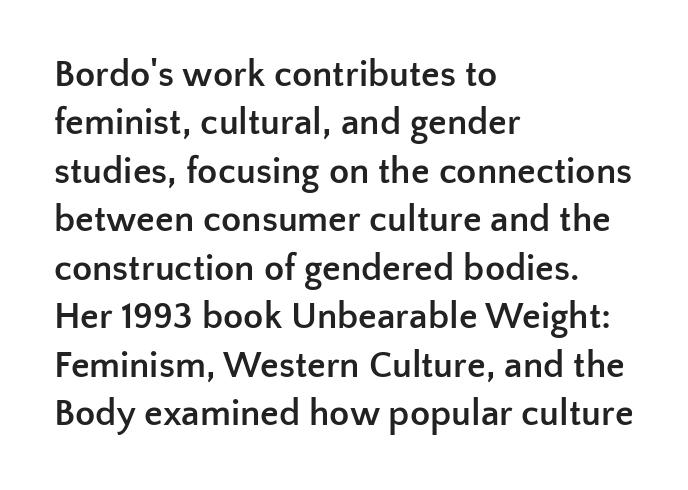
Q: Is the text bold? A: Yes.
Q: Is the text italic (slanted)? A: No, it is upright.
Q: Is the typeface a serif or a sans-serif typeface? A: Sans-serif.
Q: Is the text underlined? A: No.
Q: How is the paragraph aligned? A: Left-aligned.
Q: Is the spacing between letters normal or unusually wide? A: Normal.
Q: Is the spacing between lines tight, normal or loose? A: Normal.
Q: Width (condensed, normal, or wide)? A: Normal.
Q: Stroke contrast? A: Low.
Q: x-height? A: Medium.
Q: Monospaced? A: No.
